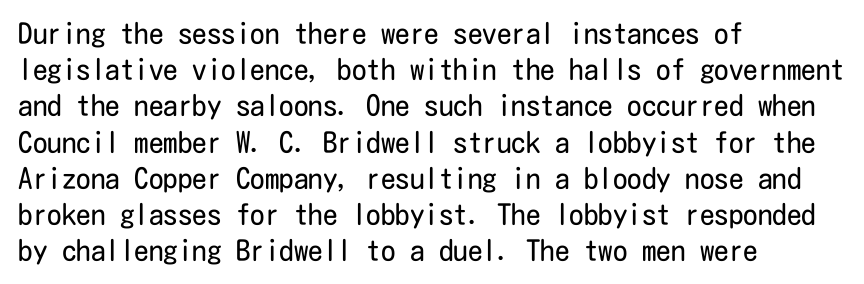
Caption: multi-line text, flush left, ragged right. Classification — sans serif. Compared with a typical body face, this is equally light or lighter still. Underline: absent. Observe the ordinary spacing: letters are neighbours, not strangers.
